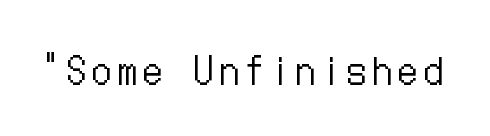
Q: Is the text bold? A: No.
Q: Is the text italic (slanted)? A: No, it is upright.
Q: Is the text underlined? A: No.
Q: Width (condensed, normal, or wide)? A: Condensed.
Q: Stroke contrast? A: Low.
Q: x-height? A: Medium.
